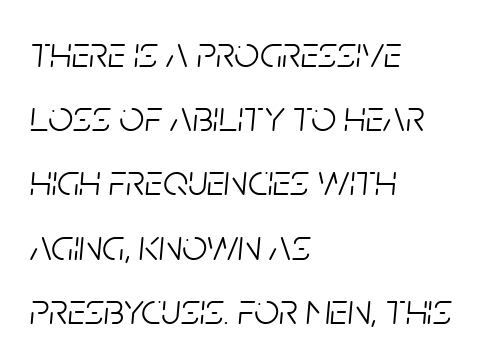
The image shows 44 px light, condensed type, italic (leaning right); set left-aligned, normal line spacing (1.46x), normal letter spacing, not underlined; low stroke contrast and a large x-height.
